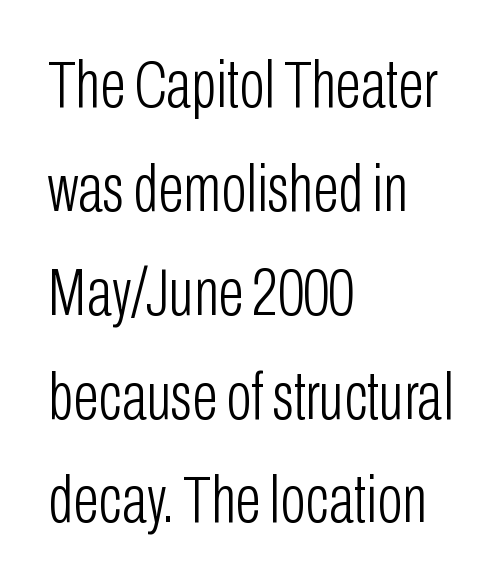
Horizontal alignment here is leftward, the default for most running prose. The passage shown is not underscored anywhere. Does the lettering tilt? It doesn't — this is upright. Proportional: the letters do not fall into vertical columns.
